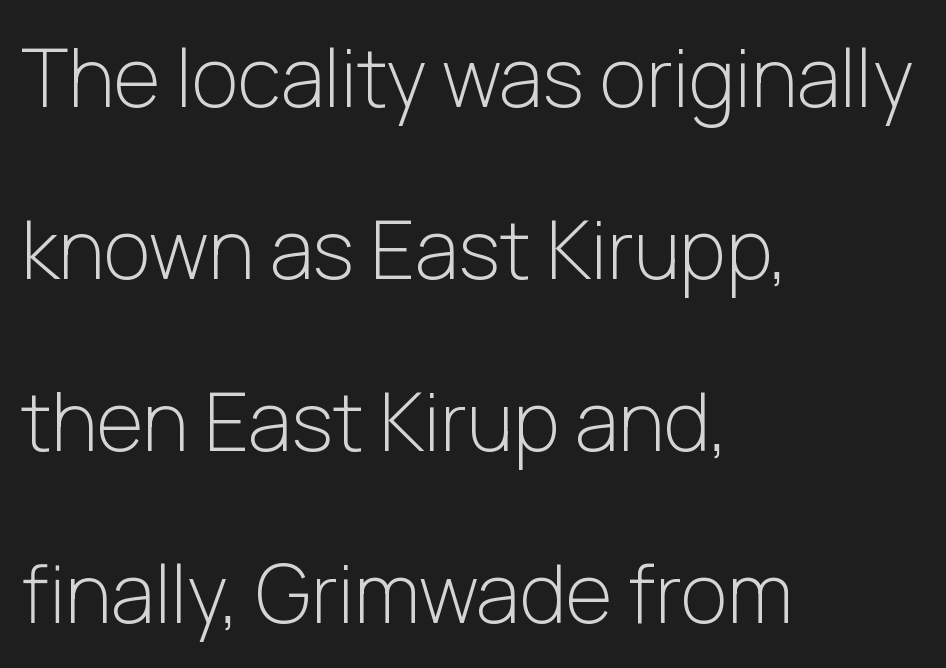
Every stem runs plumb, perpendicular to the baseline. Are there feet on the stems? There aren't — it's a sans. Short note: letters normally spaced. The rendering uses natural spacing where letterforms have individual widths. The passage shown stacks its lines with a broad gap.
